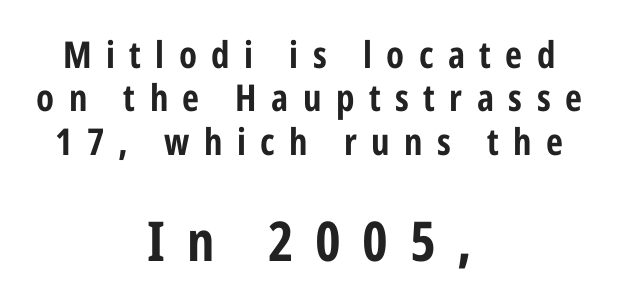
The image shows 55 px bold, condensed sans-serif type, upright; set centered, line spacing 1.17x, unusually wide letter spacing (+0.39 em), not underlined; the second (bottom) block is 1.49x larger; low stroke contrast and a medium x-height.
